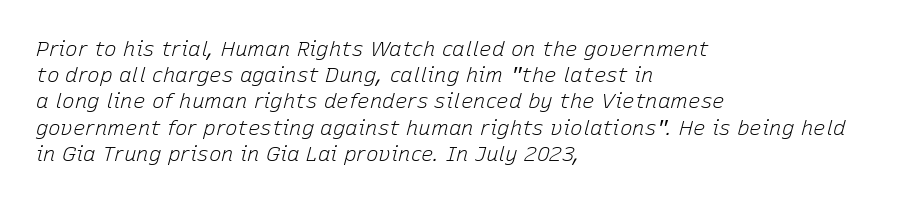
The image shows 21 px text type, italic (leaning right); set left-aligned, normal line spacing (1.25x), normal letter spacing, not underlined.
